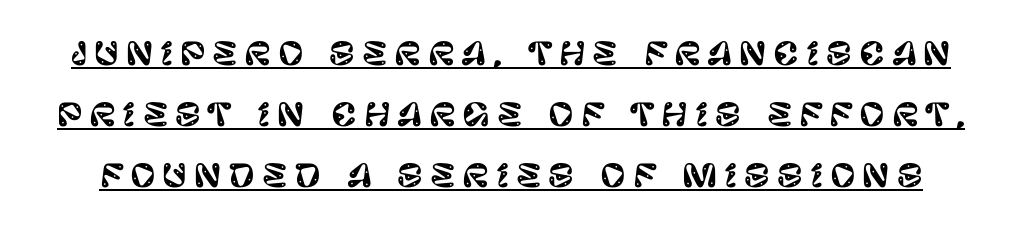
Check the space under the baseline: a stroke is drawn there. Serifs: no, the terminals of the letterforms are clean. Proportional: the letters do not fall into vertical columns.
